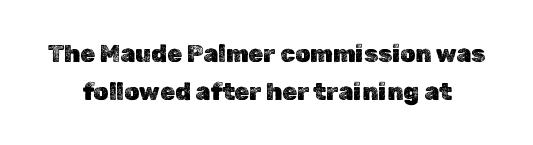
The image shows 24 px text type, upright; set normal line spacing (1.58x), normal letter spacing, not underlined.
